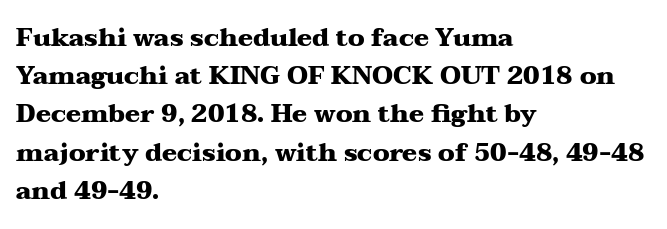
Q: Is the text bold? A: Yes.
Q: Is the text italic (slanted)? A: No, it is upright.
Q: Is the text underlined? A: No.
Q: How is the paragraph aligned? A: Left-aligned.
Q: Is the spacing between letters normal or unusually wide? A: Normal.
Q: Is the spacing between lines tight, normal or loose? A: Normal.
